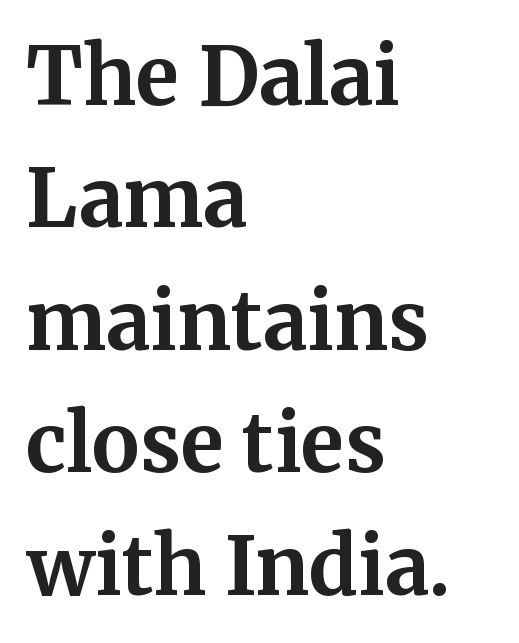
Q: Is the text bold? A: Yes.
Q: Is the text italic (slanted)? A: No, it is upright.
Q: Is the typeface a serif or a sans-serif typeface? A: Serif.
Q: Is the text underlined? A: No.
Q: How is the paragraph aligned? A: Left-aligned.
Q: Is the spacing between letters normal or unusually wide? A: Normal.
Q: Is the spacing between lines tight, normal or loose? A: Normal.
Q: Width (condensed, normal, or wide)? A: Normal.
Q: Stroke contrast? A: Medium.
Q: x-height? A: Medium.
Q: Monospaced? A: No.
